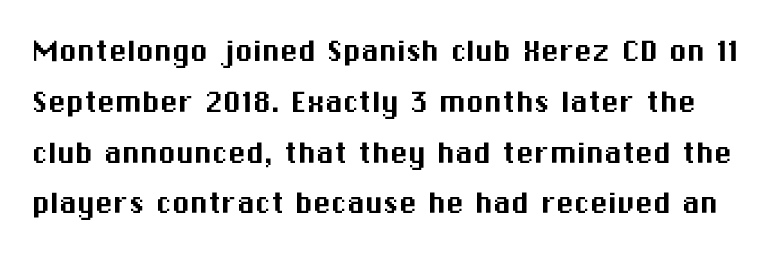
The image shows 36 px sans-serif type, upright; set normal line spacing (1.41x), normal letter spacing, not underlined; medium stroke contrast and a medium x-height.
